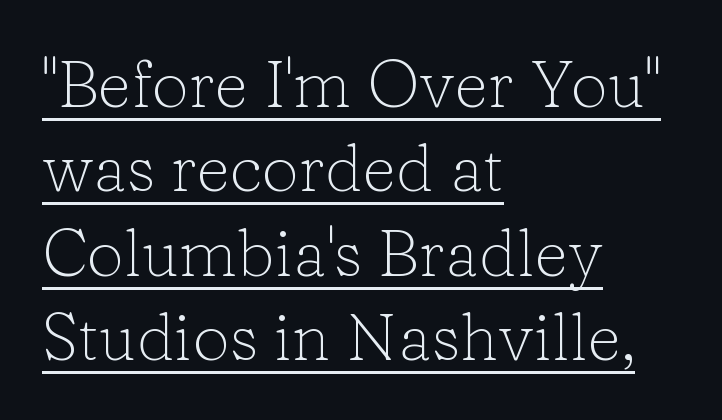
The image shows 66 px light serif type, upright; set left-aligned, normal line spacing (1.28x), normal letter spacing, underlined; low stroke contrast and a medium x-height.
